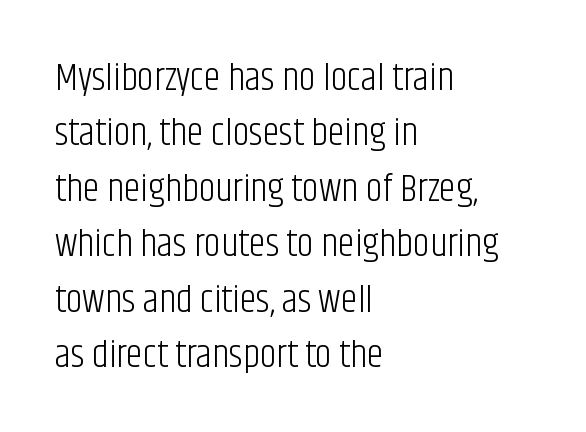
The image shows 38 px light, condensed sans-serif type, upright; set left-aligned, normal line spacing (1.46x), normal letter spacing, not underlined; low stroke contrast and a large x-height.
